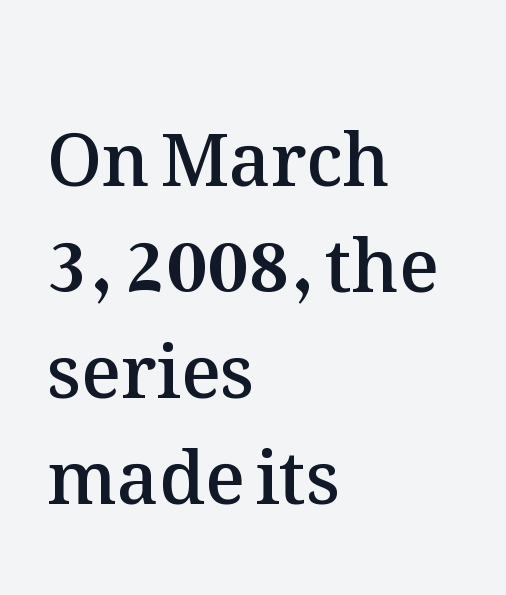
The image shows 73 px semibold type, upright; set left-aligned, normal line spacing (1.45x), normal letter spacing, not underlined; medium stroke contrast and a medium x-height.
